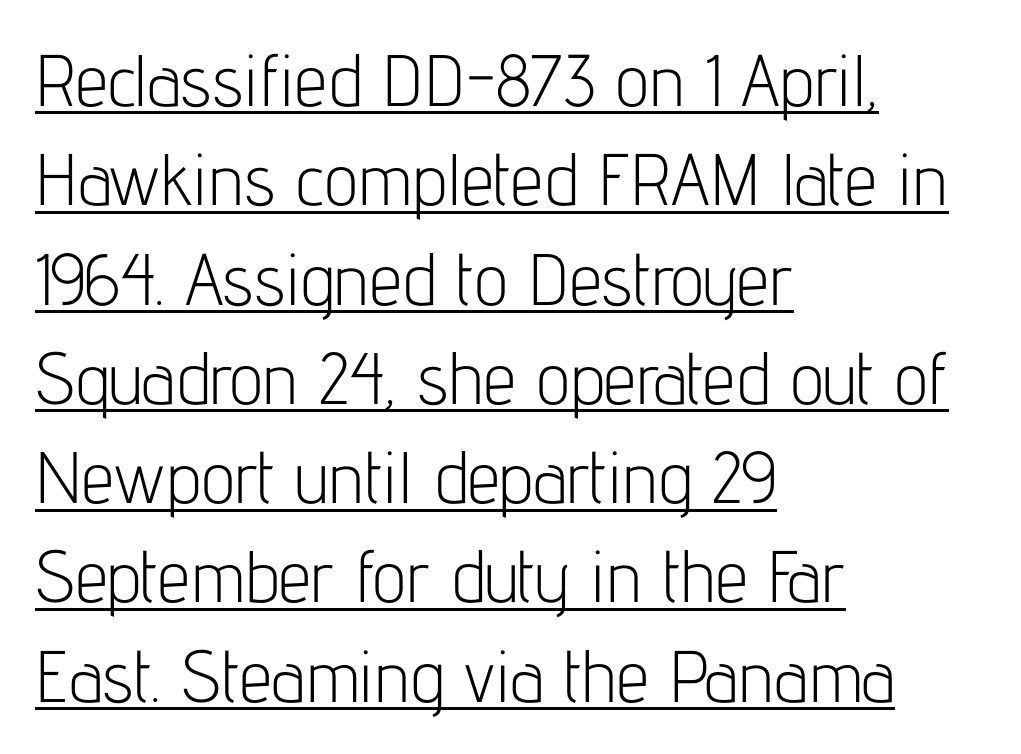
This sample keeps an unexceptional amount of space between lines. Each letter keeps its own natural width here, so spacing adapts to shape. The letters stand upright; this is a roman face. This rendering uses left alignment, leaving the right contour irregular. What decoration does the sample have? An underline.
